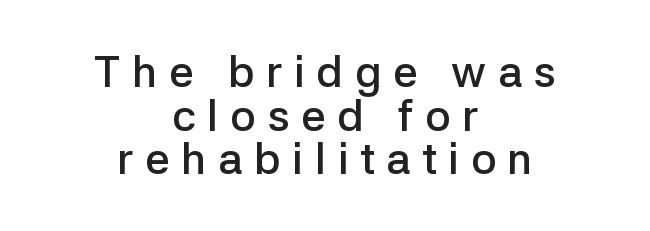
The specimen omits any rule beneath the text block's lines. A typesetter would call this proportional, since set widths differ per character. Each new line begins almost immediately beneath the previous one. A typesetter would mark this as roman, not italic. Is the block centered? Yes — each line is placed symmetrically about the middle. The face used here is a semibold: visibly heavier than regular, lighter than bold.
